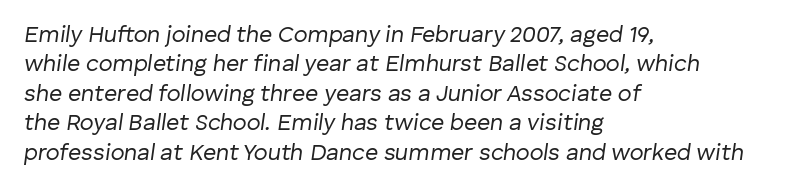
Summary of vertical rhythm: regular, with standard interline spacing. Stems and bowls with no extra thickness — not bold. Short note: letters normally spaced. Beneath every word, the page is bare. The rendering anchors every line to the left-hand side. Rendered with sloped, italic letterforms.
